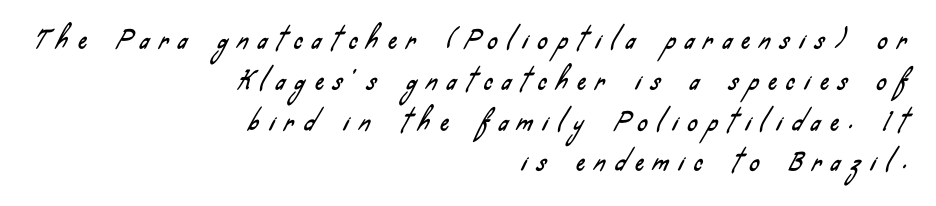
The image shows 24 px text type; set right-aligned, normal line spacing (1.7x), unusually wide letter spacing (+0.42 em), not underlined.
